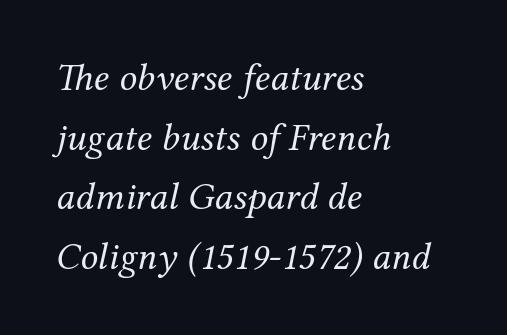
{"serif": "yes", "italic": "yes", "lean": "right", "slant_degrees": 12, "bold": "no", "weight": "regular", "width": "normal", "stroke_contrast": "medium", "x_height": "medium", "monospaced": "no", "underline": "no", "align": "left", "line_spacing": "normal", "line_spacing_ratio": 1.53, "letter_spacing": "normal", "letter_spacing_em": 0.0, "glyph_px": 39}
